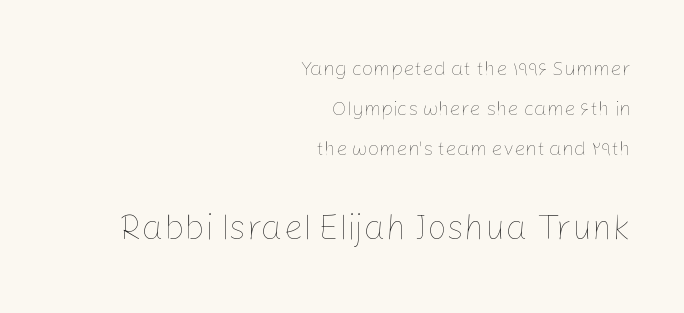
The image shows 35 px thin type, upright; set right-aligned, loose line spacing (2.0x), normal letter spacing, not underlined; the second (bottom) block is 1.75x larger; low stroke contrast and a medium x-height.
